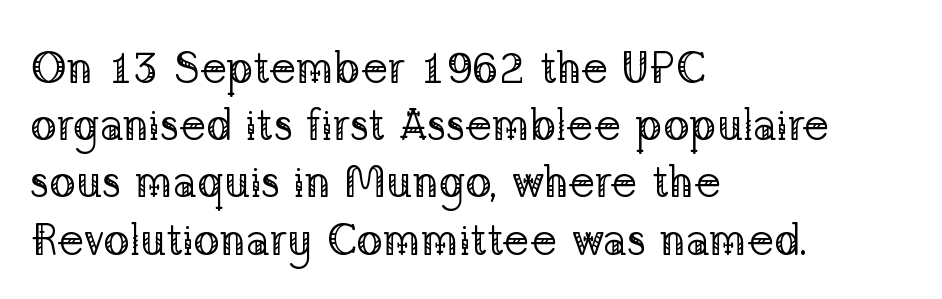
The image shows 44 px regular-weight serif type, upright; set left-aligned, normal line spacing (1.3x), normal letter spacing, not underlined; low stroke contrast and a medium x-height.
